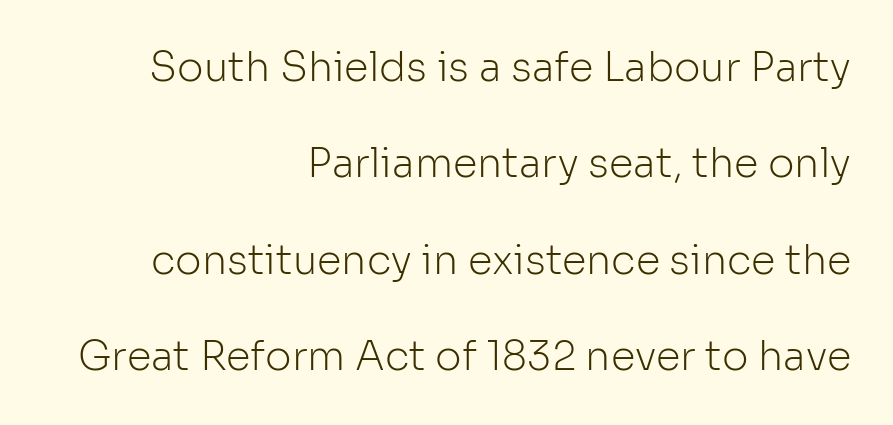
{"serif": "no", "italic": "no", "bold": "no", "weight": "light", "width": "normal", "stroke_contrast": "low", "x_height": "medium", "monospaced": "no", "underline": "no", "align": "right", "line_spacing": "loose", "line_spacing_ratio": 2.41, "letter_spacing": "normal", "letter_spacing_em": 0.0, "glyph_px": 40}
